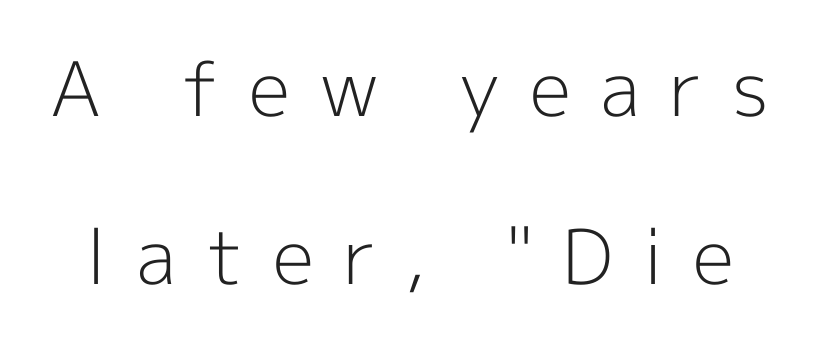
The passage shown is typeset with a sans-serif family. Each letter keeps its own natural width here, so spacing adapts to shape. Reading down the column, the eye jumps a long way to each next line. Loose tracking; the words dissolve into strings of separated letters. The letters stand straight up with perfectly vertical stems.
